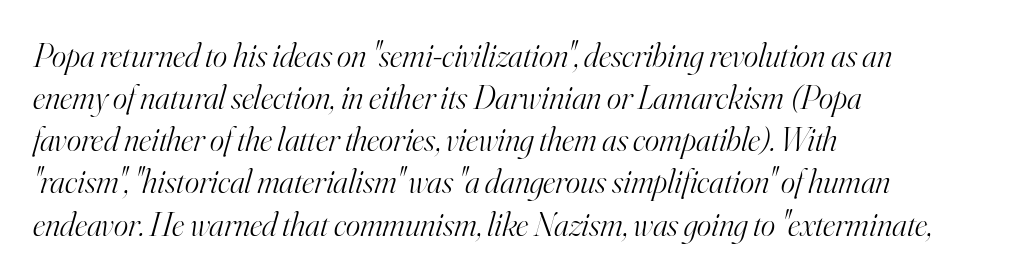
Q: Is the text bold? A: No.
Q: Is the text italic (slanted)? A: Yes, it leans right by about 16 degrees.
Q: Is the typeface a serif or a sans-serif typeface? A: Serif.
Q: Is the text underlined? A: No.
Q: How is the paragraph aligned? A: Left-aligned.
Q: Is the spacing between letters normal or unusually wide? A: Normal.
Q: Width (condensed, normal, or wide)? A: Normal.
Q: Stroke contrast? A: High.
Q: x-height? A: Small.
Q: Monospaced? A: No.
